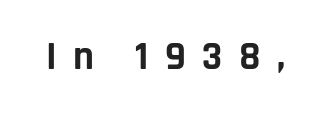
Q: Is the text bold? A: Yes.
Q: Is the text italic (slanted)? A: No, it is upright.
Q: Is the typeface a serif or a sans-serif typeface? A: Sans-serif.
Q: Is the text underlined? A: No.
Q: Is the spacing between letters normal or unusually wide? A: Unusually wide.
Q: Width (condensed, normal, or wide)? A: Normal.
Q: Stroke contrast? A: Low.
Q: x-height? A: Large.
Q: Monospaced? A: No.
